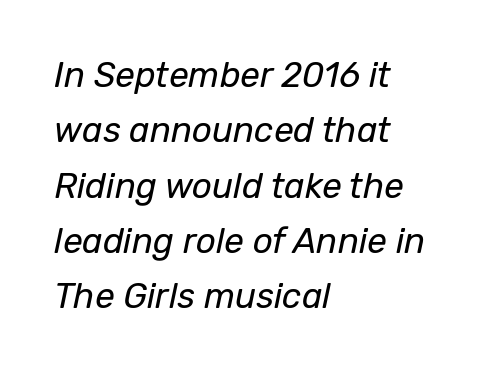
Check under the words: just untouched page. Observe the lean: these are italic letterforms. You could not count columns in this text — the font is proportionally spaced. Think standard paragraph weight, or any step lighter than that. No extra tracking has been applied to these lines.
